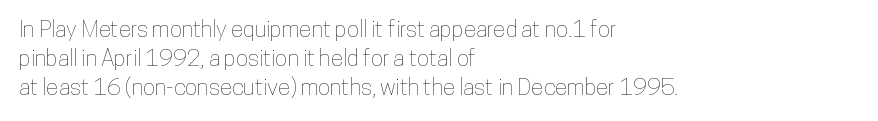
The image shows 23 px text type, upright; set left-aligned, normal line spacing (1.27x), normal letter spacing, not underlined.
